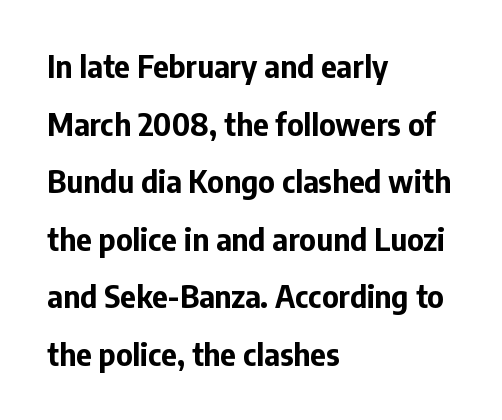
The image shows 30 px bold sans-serif type, upright; set left-aligned, loose line spacing (1.92x), normal letter spacing, not underlined; low stroke contrast and a medium x-height.
